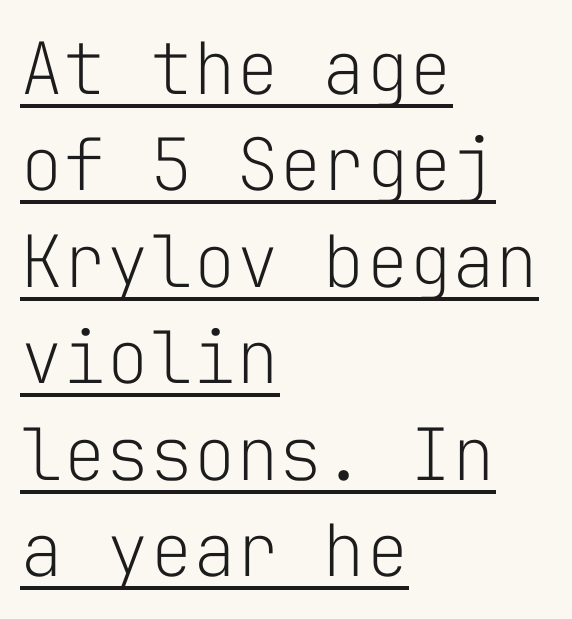
Q: Is the text bold? A: No.
Q: Is the text italic (slanted)? A: No, it is upright.
Q: Is the typeface a serif or a sans-serif typeface? A: Sans-serif.
Q: Is the text underlined? A: Yes.
Q: How is the paragraph aligned? A: Left-aligned.
Q: Is the spacing between letters normal or unusually wide? A: Normal.
Q: Is the spacing between lines tight, normal or loose? A: Normal.
Q: Width (condensed, normal, or wide)? A: Normal.
Q: Stroke contrast? A: Low.
Q: x-height? A: Medium.
Q: Monospaced? A: Yes.
